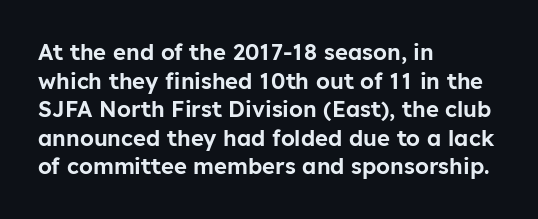
A normal amount of white space separates one row of letters from the next. Unmarked baselines from the first word to the last. These lines were composed using upright roman letters. Compared with typical body copy, the letter spacing here is the same. Line beginnings align vertically; line endings do not.
